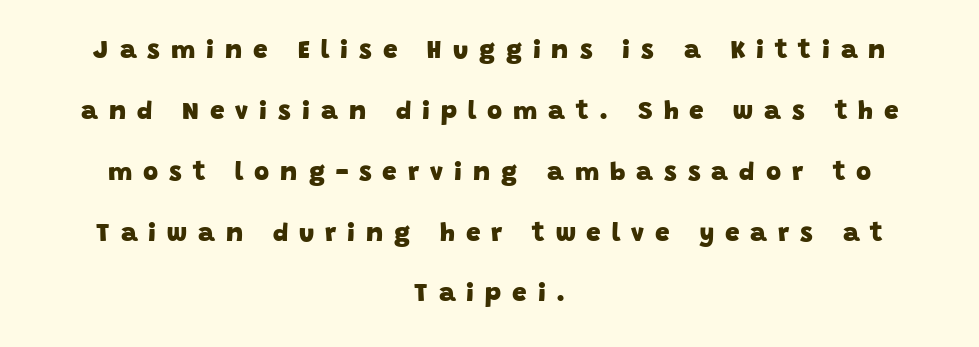
Just letters on the line, the space beneath them empty. Strong, thick strokes mark this as bold type. One-word summary of the alignment: center. You could only call the tracking loose — the letters float apart. In terms of leading, this rendering errs on the spacious side.
